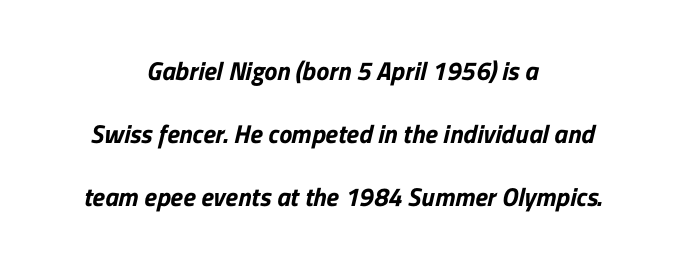
{"underline": "no", "align": "center", "line_spacing": "loose", "line_spacing_ratio": 2.43, "letter_spacing": "normal", "letter_spacing_em": 0.0, "glyph_px": 26}
